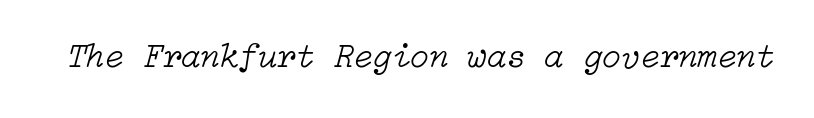
Every character sits at an angle, as italics do. The foot of each line stays bare and open. Stems here are at most as thick as an everyday book face. Observe the ordinary spacing: letters are neighbours, not strangers.
